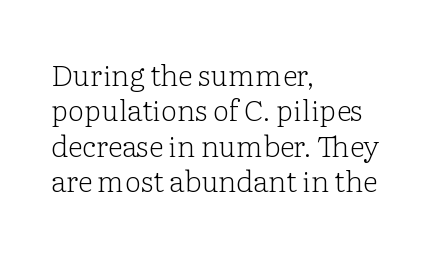
The image shows 29 px light serif type, upright; set left-aligned, line spacing 1.22x, normal letter spacing, not underlined; low stroke contrast and a medium x-height.
